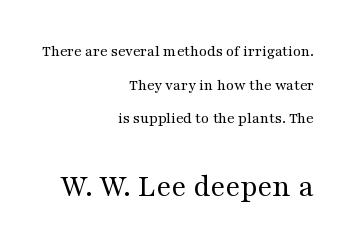
The image shows 32 px regular-weight, wide serif type, upright; set right-aligned, loose line spacing (2.1x), normal letter spacing, not underlined; the second (bottom) block is 2.0x larger; medium stroke contrast and a medium x-height.
